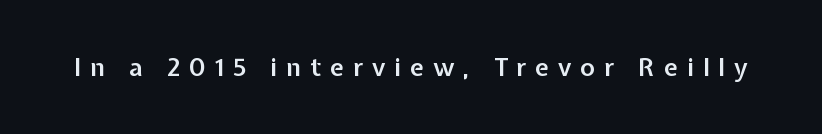
This rendering features lettering with no underline. Characters follow at a spacing far wider than the type designer built in. These lines carry some extra weight — a demibold, not a full bold. Ordinary non-slanted type is in use.
